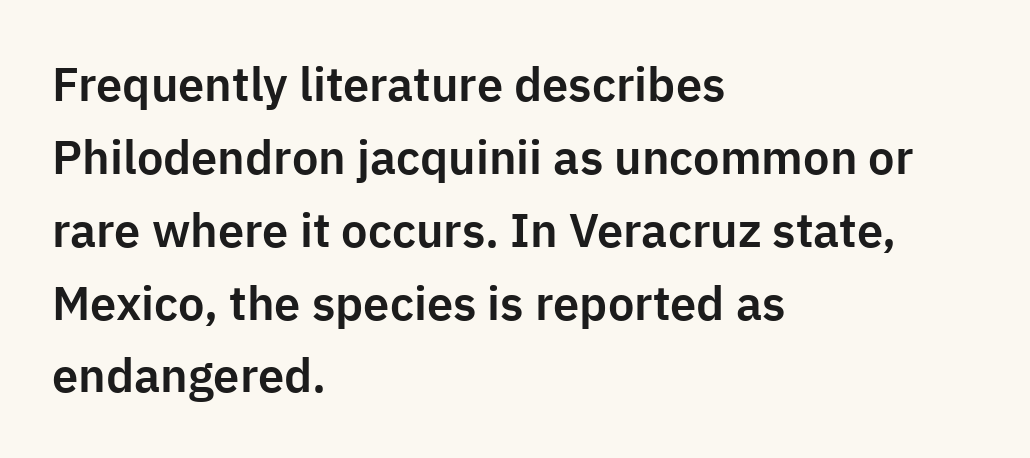
Nobody touched the tracking dial on this one. This rendering features lettering with no underline. Is the block centered? No — it sits flush against the left margin. Quick note: interline space is typical.
